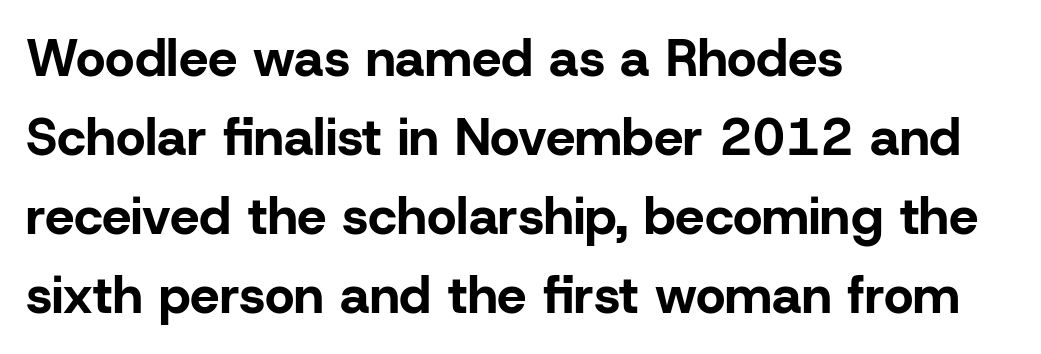
{"serif": "no", "italic": "no", "bold": "yes", "weight": "bold", "width": "normal", "stroke_contrast": "low", "x_height": "medium", "monospaced": "no", "underline": "no", "align": "left", "line_spacing": "normal", "line_spacing_ratio": 1.52, "letter_spacing": "normal", "letter_spacing_em": 0.0, "glyph_px": 52}
